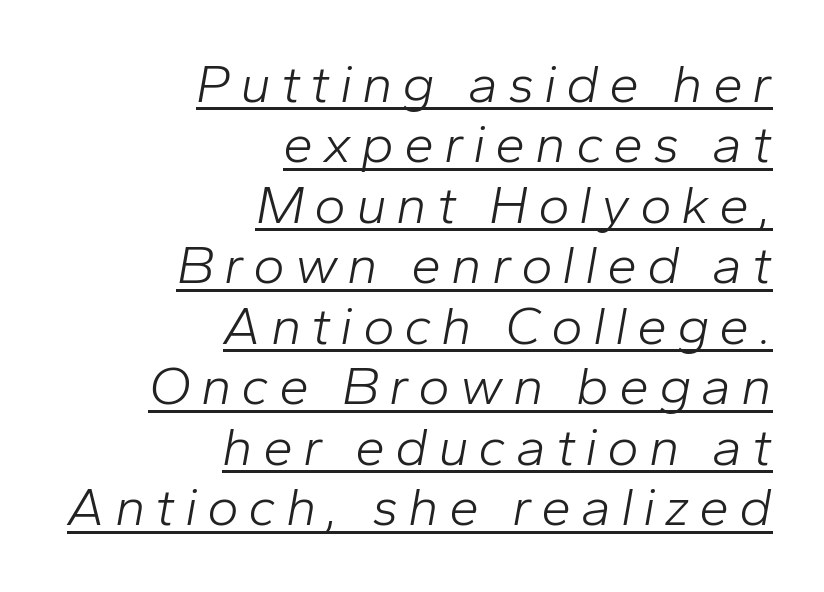
{"italic": "yes", "lean": "right", "slant_degrees": 10, "bold": "no", "weight": "light", "width": "normal", "stroke_contrast": "low", "x_height": "medium", "monospaced": "no", "underline": "yes", "align": "right", "line_spacing": "tight", "line_spacing_ratio": 1.12, "glyph_px": 54}
